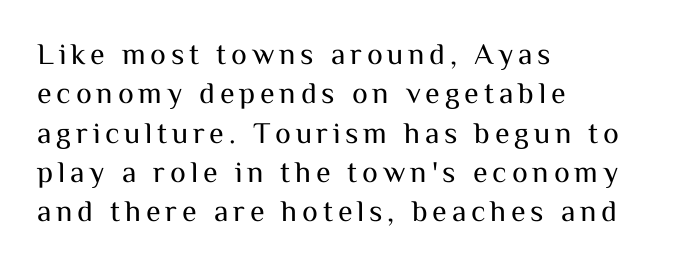
Q: Is the text bold? A: No.
Q: Is the text italic (slanted)? A: No, it is upright.
Q: Is the typeface a serif or a sans-serif typeface? A: Sans-serif.
Q: Is the text underlined? A: No.
Q: How is the paragraph aligned? A: Left-aligned.
Q: Is the spacing between lines tight, normal or loose? A: Normal.
Q: Width (condensed, normal, or wide)? A: Normal.
Q: Stroke contrast? A: Medium.
Q: x-height? A: Medium.
Q: Monospaced? A: No.
